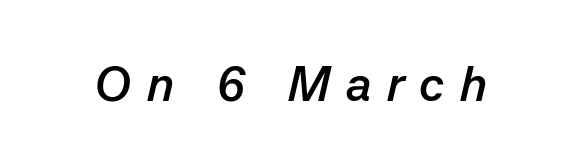
The image shows 49 px semibold type, italic (leaning right); set unusually wide letter spacing (+0.31 em), not underlined; low stroke contrast and a medium x-height.
